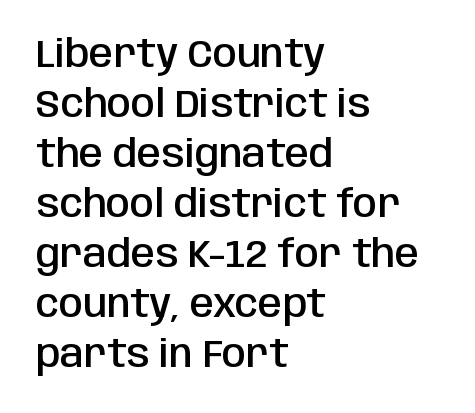
Q: Is the text bold? A: Semi-bold.
Q: Is the text italic (slanted)? A: No, it is upright.
Q: Is the typeface a serif or a sans-serif typeface? A: Sans-serif.
Q: Is the text underlined? A: No.
Q: How is the paragraph aligned? A: Left-aligned.
Q: Is the spacing between letters normal or unusually wide? A: Normal.
Q: Is the spacing between lines tight, normal or loose? A: Normal.
Q: Width (condensed, normal, or wide)? A: Condensed.
Q: Stroke contrast? A: Low.
Q: x-height? A: Large.
Q: Monospaced? A: No.
